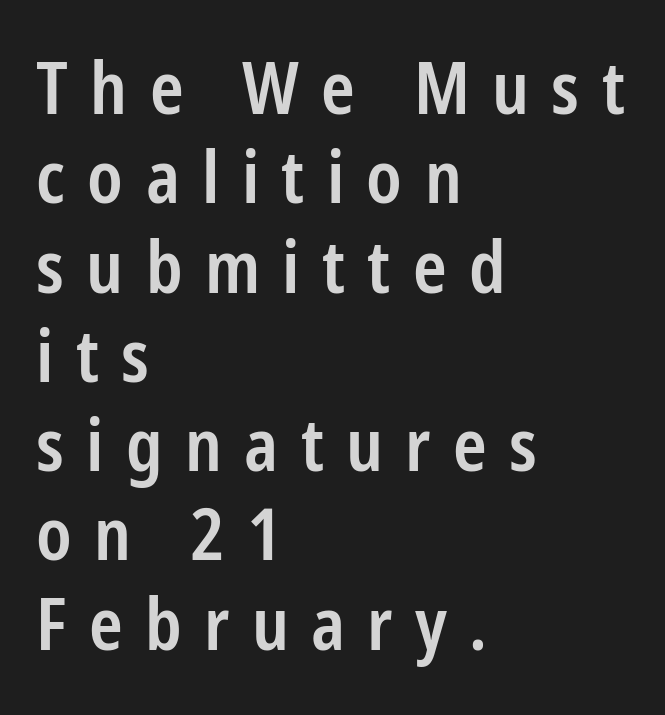
{"serif": "no", "italic": "no", "bold": "semi", "weight": "semibold", "width": "condensed", "stroke_contrast": "low", "x_height": "medium", "monospaced": "no", "underline": "no", "align": "left", "line_spacing_ratio": 1.24, "letter_spacing": "wide", "letter_spacing_em": 0.31, "glyph_px": 72}
